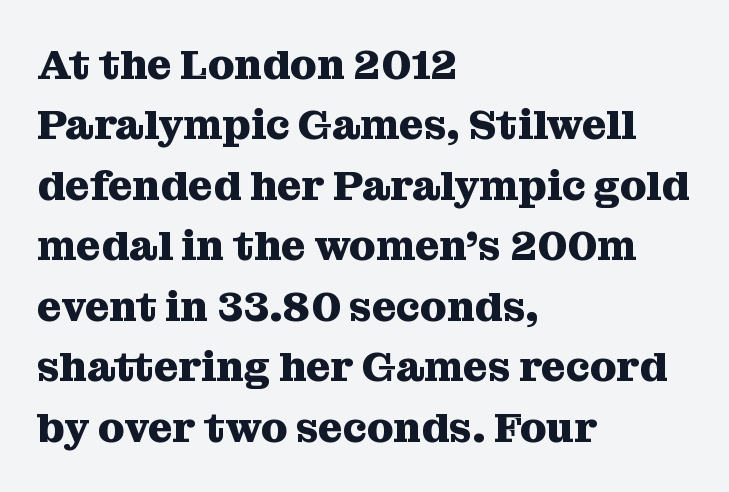
Q: Is the text bold? A: Yes.
Q: Is the text italic (slanted)? A: No, it is upright.
Q: Is the typeface a serif or a sans-serif typeface? A: Serif.
Q: Is the text underlined? A: No.
Q: How is the paragraph aligned? A: Left-aligned.
Q: Is the spacing between letters normal or unusually wide? A: Normal.
Q: Is the spacing between lines tight, normal or loose? A: Normal.
Q: Width (condensed, normal, or wide)? A: Normal.
Q: Stroke contrast? A: Medium.
Q: x-height? A: Medium.
Q: Monospaced? A: No.
